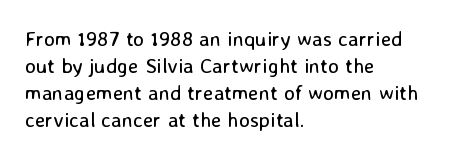
These lines keep a tight, regular rhythm from letter to letter. The rows are spaced the way most documents space them. Nothing heavy about these letters — not bold at all. A roman cut, with each character standing at attention. Check under the words: just untouched page. All the whitespace from short lines collects on the right.
